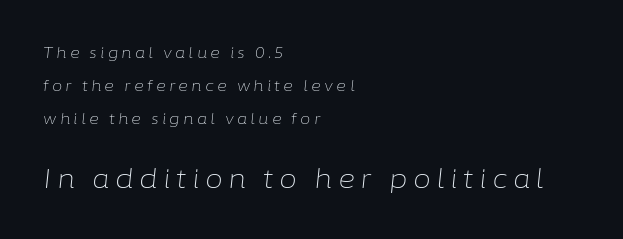
Q: Is the text bold? A: No.
Q: Is the text italic (slanted)? A: Yes, it leans right by about 6 degrees.
Q: Is the text underlined? A: No.
Q: How is the paragraph aligned? A: Left-aligned.
Q: Is the spacing between letters normal or unusually wide? A: Unusually wide.
Q: Is the spacing between lines tight, normal or loose? A: Loose.
Q: Which block of text is set in a larger size, the first (top) or the second (bottom)? A: The second (bottom) one.
